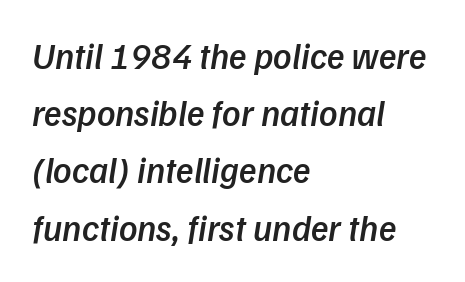
The image shows 36 px semibold sans-serif type; set left-aligned, normal line spacing (1.59x), normal letter spacing, not underlined; low stroke contrast and a medium x-height.
